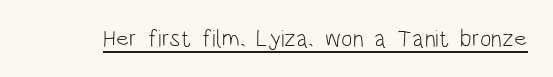
The image shows 24 px text type, upright; set normal letter spacing, underlined.
